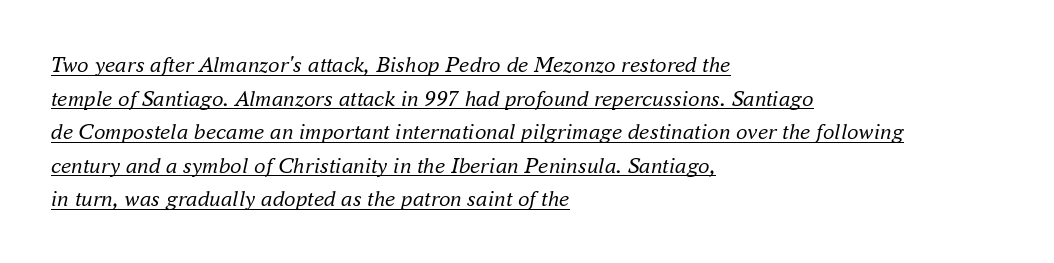
{"italic": "yes", "lean": "right", "slant_degrees": 16, "bold": "no", "underline": "yes", "align": "left", "line_spacing": "normal", "line_spacing_ratio": 1.46, "letter_spacing": "normal", "letter_spacing_em": 0.0, "glyph_px": 23}
